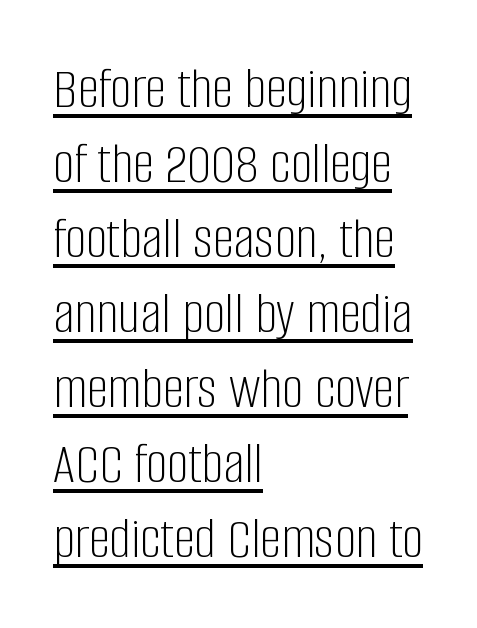
Q: Is the text bold? A: No.
Q: Is the text italic (slanted)? A: No, it is upright.
Q: Is the typeface a serif or a sans-serif typeface? A: Sans-serif.
Q: Is the text underlined? A: Yes.
Q: How is the paragraph aligned? A: Left-aligned.
Q: Is the spacing between letters normal or unusually wide? A: Normal.
Q: Is the spacing between lines tight, normal or loose? A: Normal.
Q: Width (condensed, normal, or wide)? A: Condensed.
Q: Stroke contrast? A: Low.
Q: x-height? A: Large.
Q: Monospaced? A: No.
